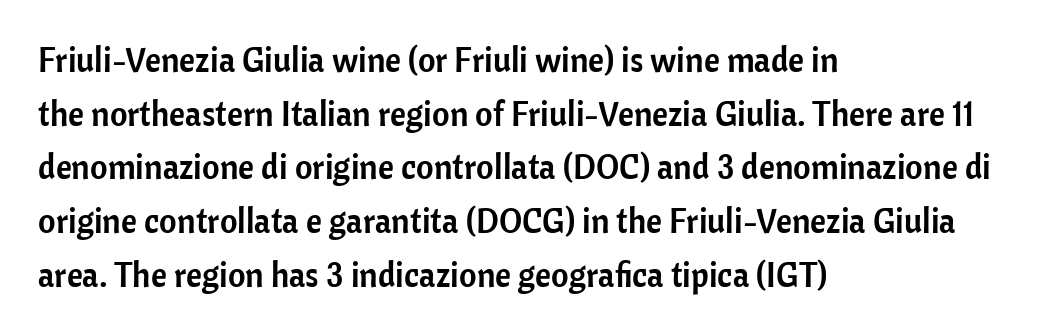
Q: Is the text italic (slanted)? A: No, it is upright.
Q: Is the typeface a serif or a sans-serif typeface? A: Sans-serif.
Q: Is the text underlined? A: No.
Q: How is the paragraph aligned? A: Left-aligned.
Q: Is the spacing between letters normal or unusually wide? A: Normal.
Q: Is the spacing between lines tight, normal or loose? A: Normal.
Q: Width (condensed, normal, or wide)? A: Normal.
Q: Stroke contrast? A: Low.
Q: x-height? A: Medium.
Q: Monospaced? A: No.
